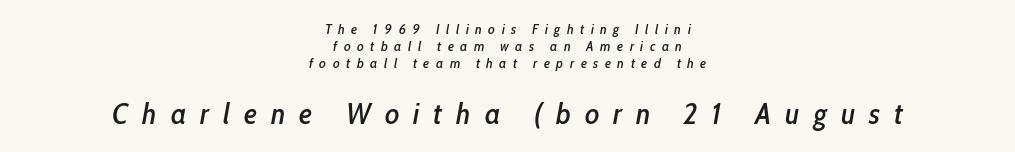
This sample has the flowing, uneven cadence of proportional lettering. The rendering enlarges the type as you move from the upper chunk to the lower. Characters are canted at an angle relative to the baseline's perpendicular. The rendering inserts visible extra space after every character. The passage is arranged like a title page — every line centered. The words here are not underlined.
